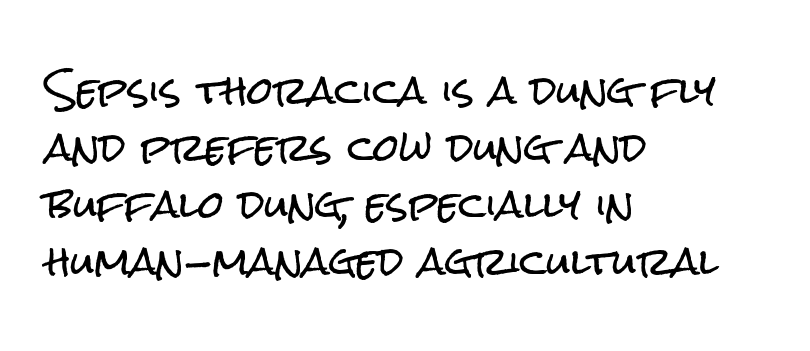
The image shows 37 px condensed sans-serif type, upright; set left-aligned, normal line spacing (1.54x), normal letter spacing, not underlined; low stroke contrast and a medium x-height.
